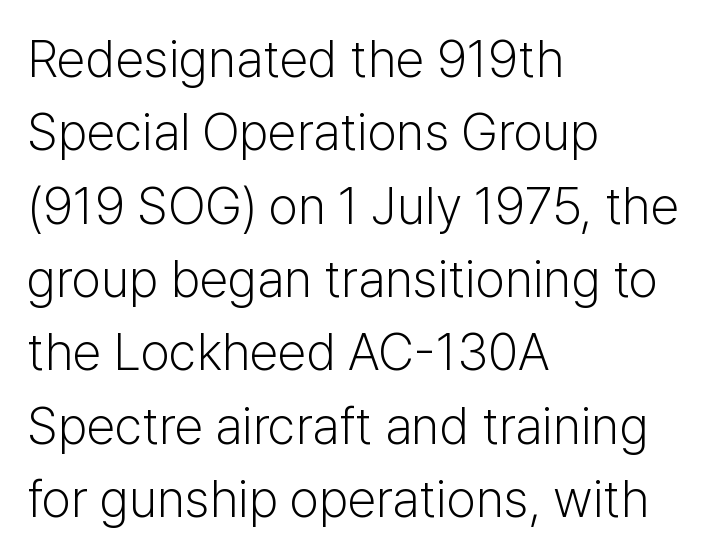
The image shows 52 px light sans-serif type, upright; set left-aligned, normal line spacing (1.41x), normal letter spacing, not underlined; low stroke contrast and a medium x-height.
